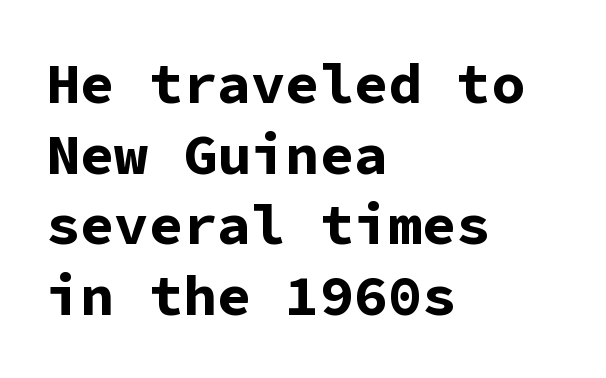
The image shows 57 px bold sans-serif type, upright, monospaced; set left-aligned, line spacing 1.24x, normal letter spacing, not underlined; low stroke contrast and a medium x-height.
